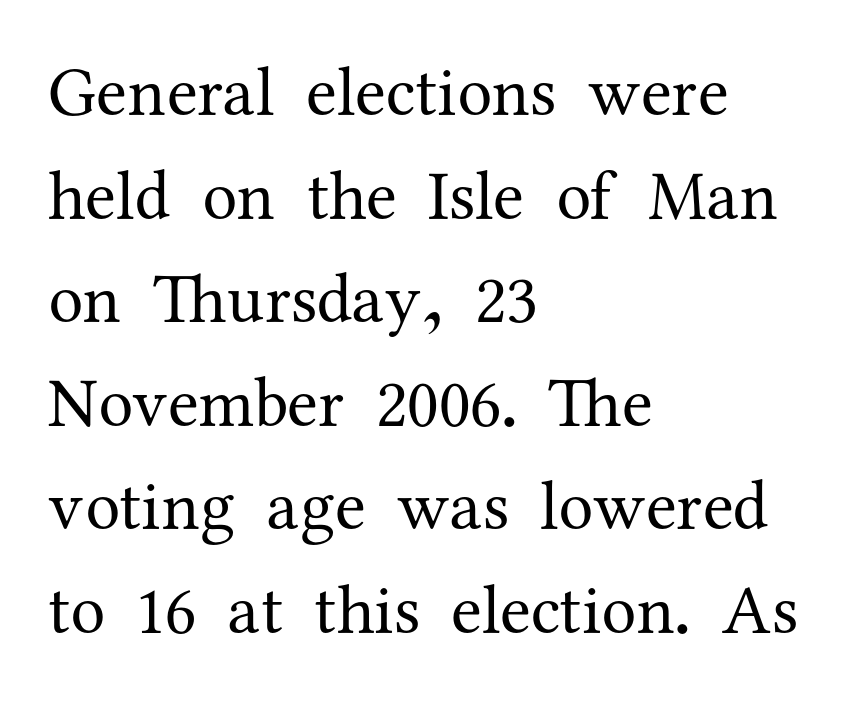
Q: Is the text bold? A: No.
Q: Is the text italic (slanted)? A: No, it is upright.
Q: Is the typeface a serif or a sans-serif typeface? A: Serif.
Q: Is the text underlined? A: No.
Q: How is the paragraph aligned? A: Left-aligned.
Q: Is the spacing between letters normal or unusually wide? A: Normal.
Q: Is the spacing between lines tight, normal or loose? A: Normal.
Q: Width (condensed, normal, or wide)? A: Normal.
Q: Stroke contrast? A: Medium.
Q: x-height? A: Medium.
Q: Monospaced? A: No.
